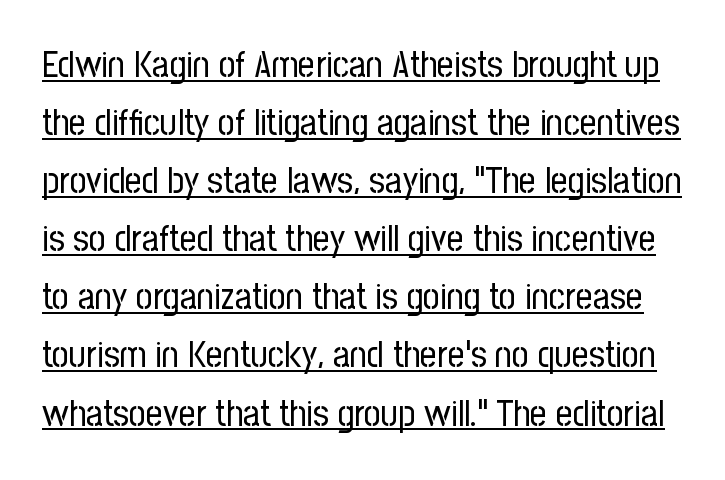
{"serif": "no", "italic": "no", "bold": "no", "weight": "regular", "width": "condensed", "stroke_contrast": "low", "x_height": "medium", "monospaced": "no", "underline": "yes", "line_spacing": "normal", "line_spacing_ratio": 1.57, "letter_spacing": "normal", "letter_spacing_em": 0.0, "glyph_px": 37}
